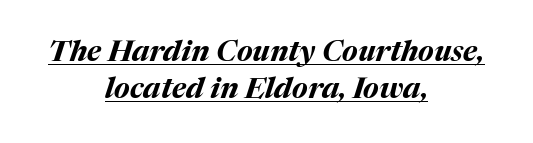
{"italic": "yes", "lean": "right", "slant_degrees": 17, "bold": "yes", "weight": "bold", "width": "normal", "stroke_contrast": "medium", "x_height": "medium", "monospaced": "no", "underline": "yes", "align": "center", "line_spacing": "normal", "line_spacing_ratio": 1.27, "letter_spacing": "normal", "letter_spacing_em": 0.0, "glyph_px": 29}
